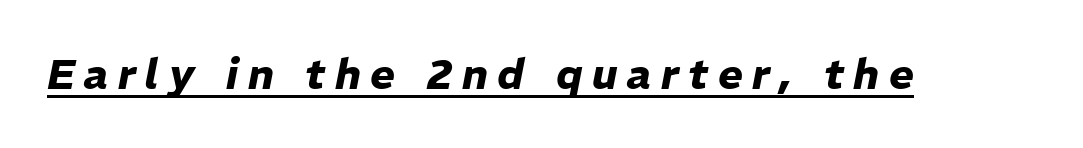
Its strokes are broad and dark, the hallmark of bold type. Notice how a bar underscores the lettering throughout. Each letter keeps its own natural width here, so spacing adapts to shape. Short note: letters widely spaced. These lines were composed using italics.
